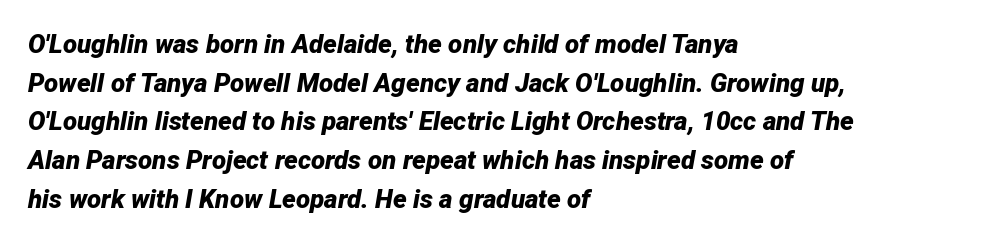
The image shows 26 px bold type, italic (leaning right); set left-aligned, normal line spacing (1.49x), normal letter spacing, not underlined.
